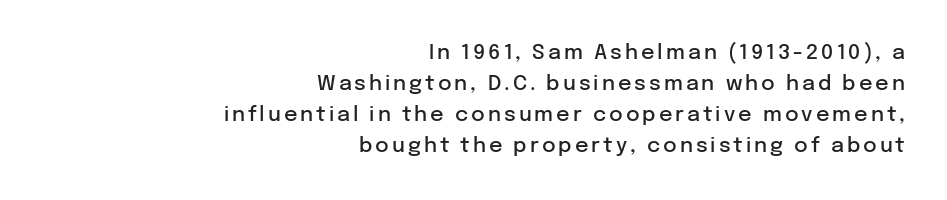
The image shows 21 px text type, upright; set right-aligned, normal line spacing (1.48x), not underlined.
